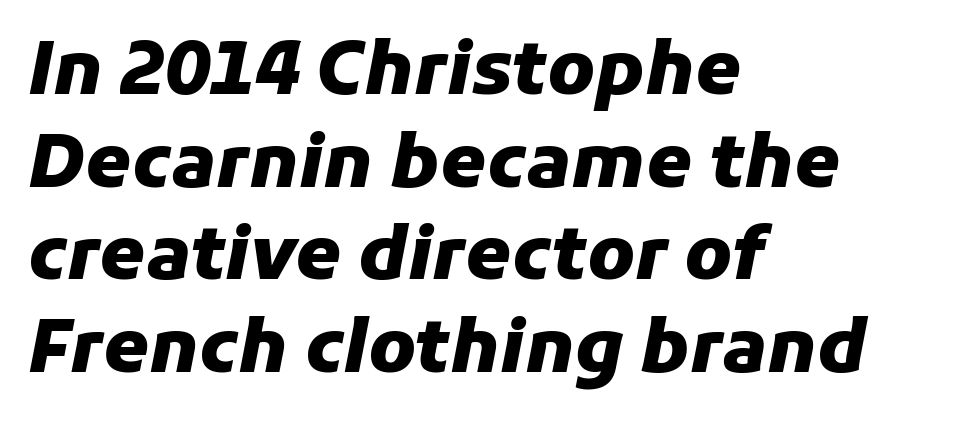
An italicized treatment has been applied to the whole sample. Proportional: the letters do not fall into vertical columns. On the weight axis this lands at bold, roughly 700. Normally led — the rows are evenly, conventionally spaced.
